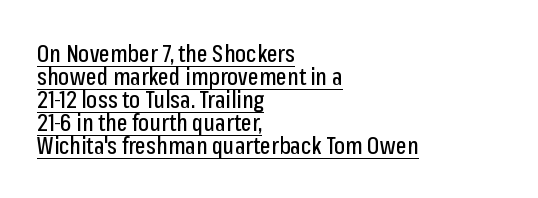
The image shows 23 px text type, upright; set left-aligned, tight line spacing (1.0x), normal letter spacing, underlined.
